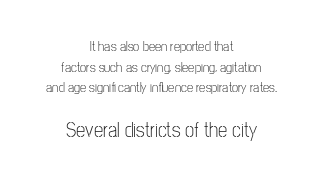
Is the block centered? Yes — each line is placed symmetrically about the middle. Descender tails drop into unmarked territory. Two sizes are in play, and the larger belongs to the second block. Tracking value appears to be zero — textbook default spacing. The rows are spaced the way most documents space them. This is not heavy type; no bold has been used.
